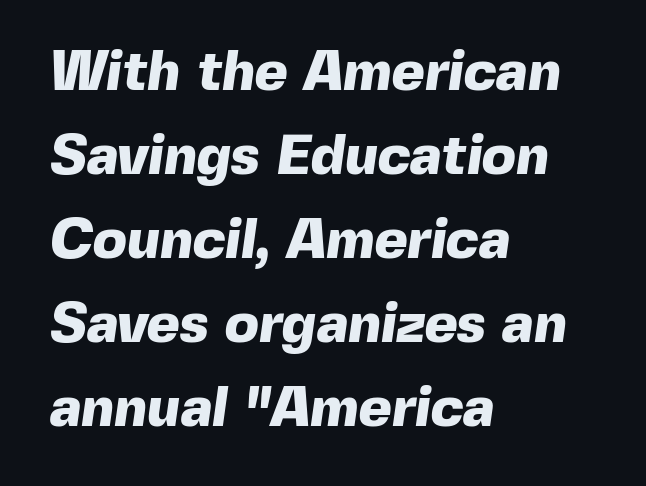
{"serif": "no", "bold": "yes", "weight": "heavy", "width": "normal", "x_height": "medium", "monospaced": "no", "underline": "no", "align": "left", "line_spacing": "normal", "line_spacing_ratio": 1.5, "letter_spacing": "normal", "letter_spacing_em": 0.0, "glyph_px": 56}
